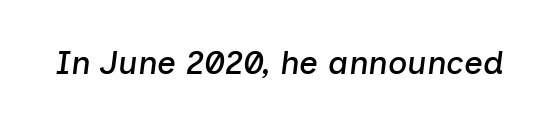
Q: Is the text italic (slanted)? A: Yes, it leans right by about 7 degrees.
Q: Is the text underlined? A: No.
Q: Is the spacing between letters normal or unusually wide? A: Normal.
Q: Width (condensed, normal, or wide)? A: Normal.
Q: Stroke contrast? A: Low.
Q: x-height? A: Medium.
Q: Monospaced? A: No.
